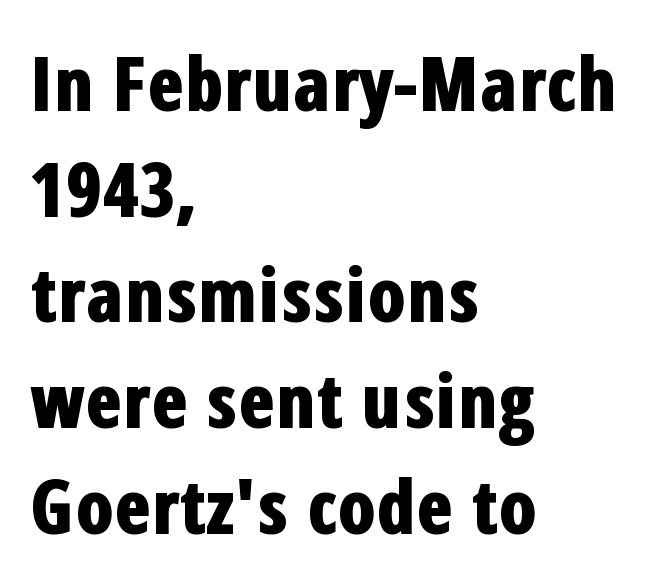
Q: Is the text bold? A: Yes.
Q: Is the text italic (slanted)? A: No, it is upright.
Q: Is the typeface a serif or a sans-serif typeface? A: Sans-serif.
Q: Is the text underlined? A: No.
Q: How is the paragraph aligned? A: Left-aligned.
Q: Is the spacing between letters normal or unusually wide? A: Normal.
Q: Is the spacing between lines tight, normal or loose? A: Normal.
Q: Width (condensed, normal, or wide)? A: Condensed.
Q: Stroke contrast? A: Low.
Q: x-height? A: Medium.
Q: Monospaced? A: No.
